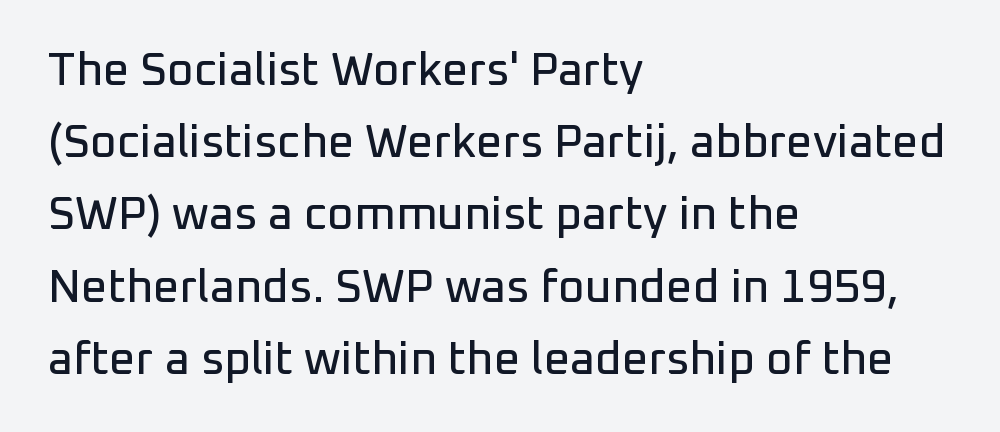
{"serif": "no", "italic": "no", "width": "normal", "stroke_contrast": "low", "x_height": "medium", "monospaced": "no", "underline": "no", "align": "left", "line_spacing": "normal", "line_spacing_ratio": 1.57, "letter_spacing": "normal", "letter_spacing_em": 0.0, "glyph_px": 46}
